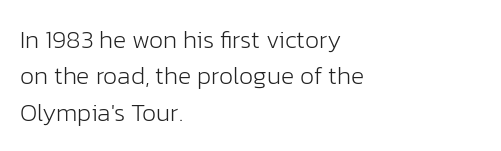
{"italic": "no", "bold": "no", "underline": "no", "align": "left", "line_spacing": "normal", "line_spacing_ratio": 1.46, "letter_spacing": "normal", "letter_spacing_em": 0.0, "glyph_px": 25}
